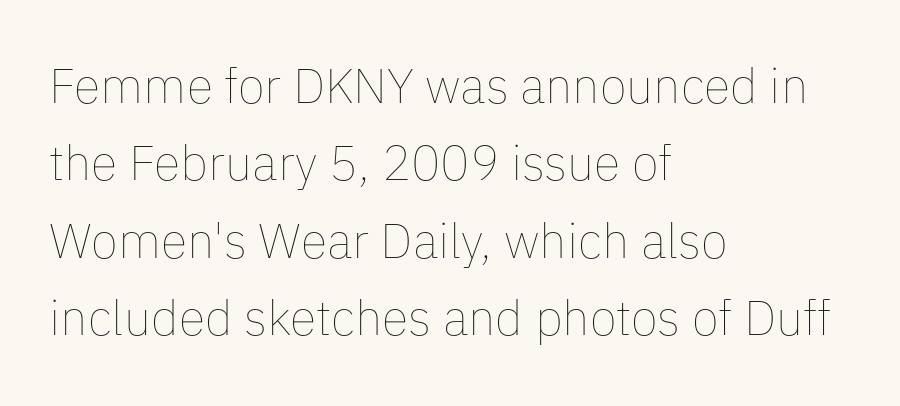
The image shows 49 px thin type, upright; set left-aligned, normal line spacing (1.58x), normal letter spacing, not underlined; low stroke contrast and a medium x-height.
